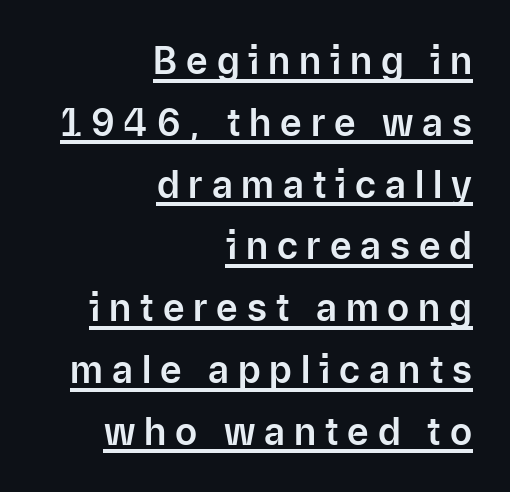
Students, note that the glyphs here are deliberately spaced far apart. Examine the stroke ends and you'll find no serifs. You can tell it's not italic because the verticals are truly vertical. Vertically, the passage feels balanced, rows spaced as you'd expect. The face used here appears with an underline applied.
